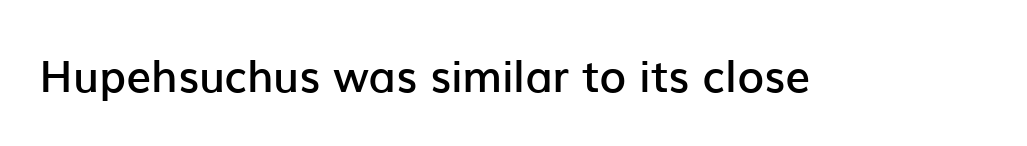
{"serif": "no", "italic": "no", "bold": "semi", "weight": "semibold", "width": "normal", "stroke_contrast": "low", "x_height": "medium", "monospaced": "no", "underline": "no", "letter_spacing": "normal", "letter_spacing_em": 0.0, "glyph_px": 44}
